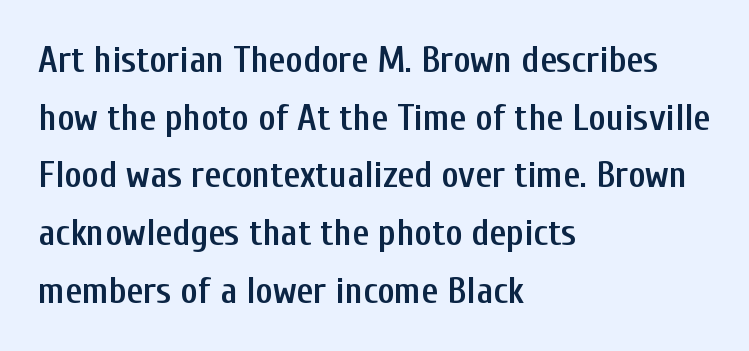
The image shows 37 px semibold, condensed sans-serif type, upright; set left-aligned, normal line spacing (1.56x), normal letter spacing, not underlined; low stroke contrast and a medium x-height.
